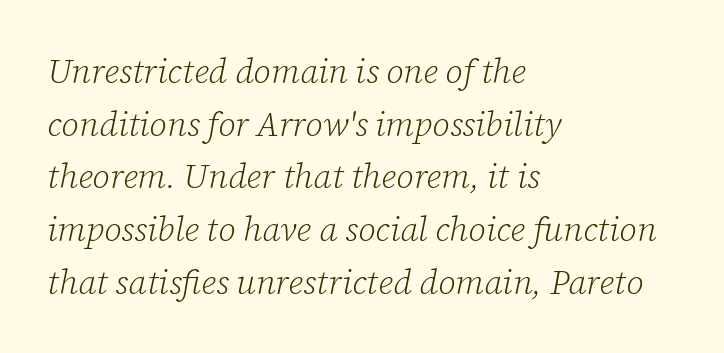
Q: Is the text bold? A: No.
Q: Is the text italic (slanted)? A: Yes, it leans right by about 12 degrees.
Q: Is the typeface a serif or a sans-serif typeface? A: Serif.
Q: Is the text underlined? A: No.
Q: How is the paragraph aligned? A: Left-aligned.
Q: Is the spacing between letters normal or unusually wide? A: Normal.
Q: Is the spacing between lines tight, normal or loose? A: Normal.
Q: Width (condensed, normal, or wide)? A: Normal.
Q: Stroke contrast? A: Low.
Q: x-height? A: Medium.
Q: Monospaced? A: No.
